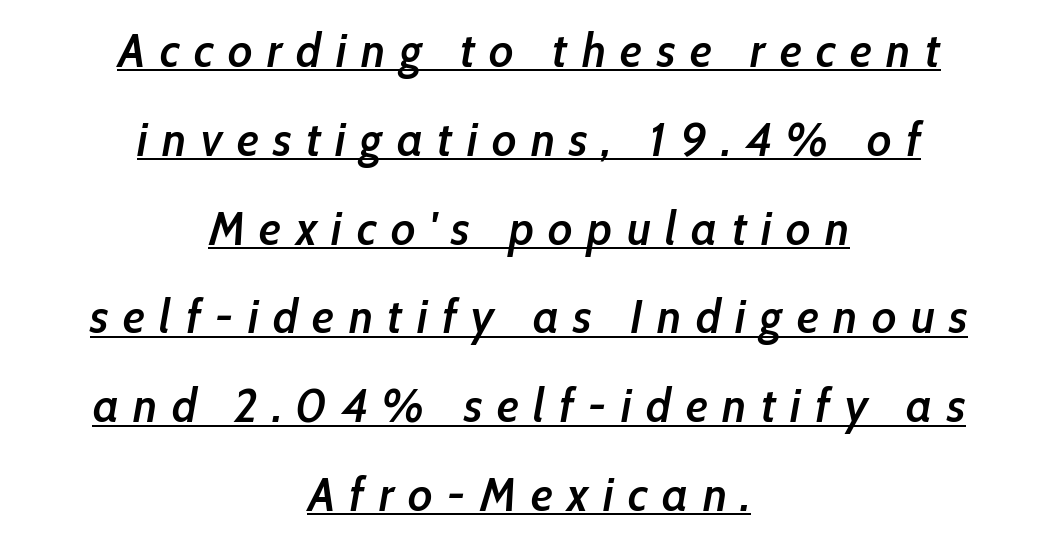
Q: Is the text bold? A: Semi-bold.
Q: Is the text italic (slanted)? A: Yes, it leans right by about 10 degrees.
Q: Is the text underlined? A: Yes.
Q: How is the paragraph aligned? A: Centered.
Q: Is the spacing between letters normal or unusually wide? A: Unusually wide.
Q: Width (condensed, normal, or wide)? A: Condensed.
Q: Stroke contrast? A: Low.
Q: x-height? A: Medium.
Q: Monospaced? A: No.
